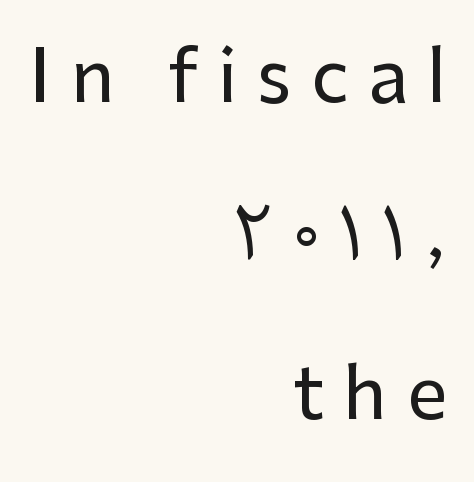
The image shows 72 px sans-serif type, upright; set right-aligned, loose line spacing (2.2x), unusually wide letter spacing (+0.27 em), not underlined; low stroke contrast and a medium x-height.
